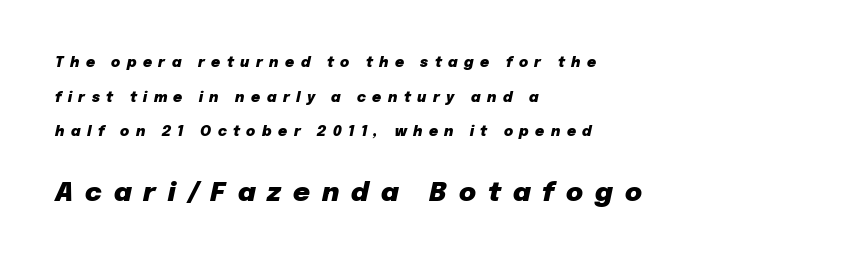
The image shows 26 px bold type, italic (leaning right); set left-aligned, loose line spacing (2.48x), unusually wide letter spacing (+0.46 em), not underlined; the second (bottom) block is 1.86x larger.
